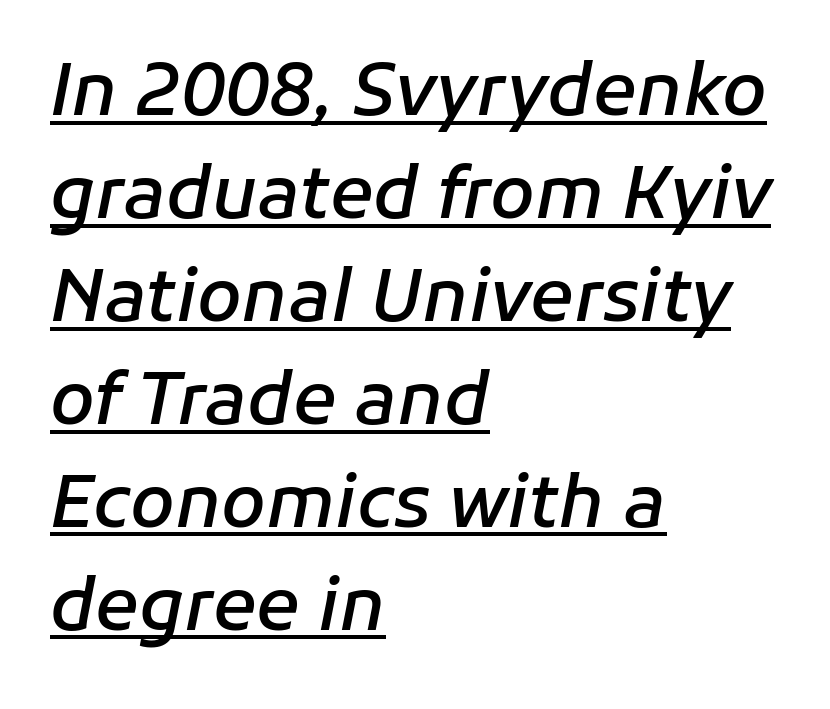
The image shows 72 px semibold type, italic (leaning right); set left-aligned, normal line spacing (1.43x), normal letter spacing, underlined; low stroke contrast and a medium x-height.
